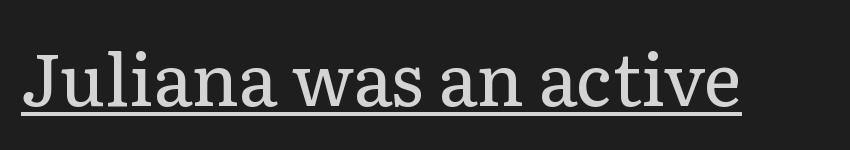
{"serif": "yes", "italic": "no", "bold": "no", "weight": "regular", "width": "normal", "stroke_contrast": "low", "x_height": "medium", "monospaced": "no", "underline": "yes", "letter_spacing": "normal", "letter_spacing_em": 0.0, "glyph_px": 72}
